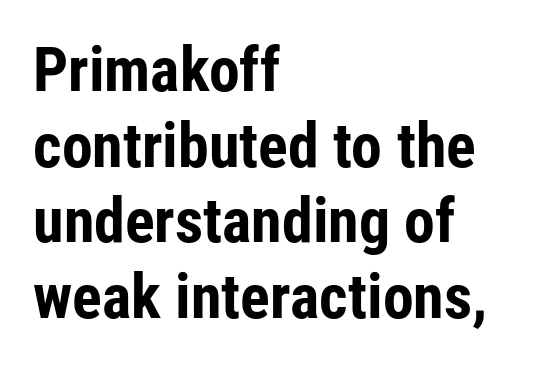
{"serif": "no", "italic": "no", "bold": "yes", "weight": "bold", "width": "condensed", "stroke_contrast": "low", "x_height": "medium", "monospaced": "no", "underline": "no", "align": "left", "line_spacing_ratio": 1.22, "letter_spacing": "normal", "letter_spacing_em": 0.0, "glyph_px": 62}
